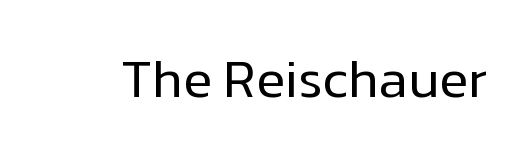
The image shows 53 px regular-weight sans-serif type, upright; set normal letter spacing, not underlined; low stroke contrast and a medium x-height.
